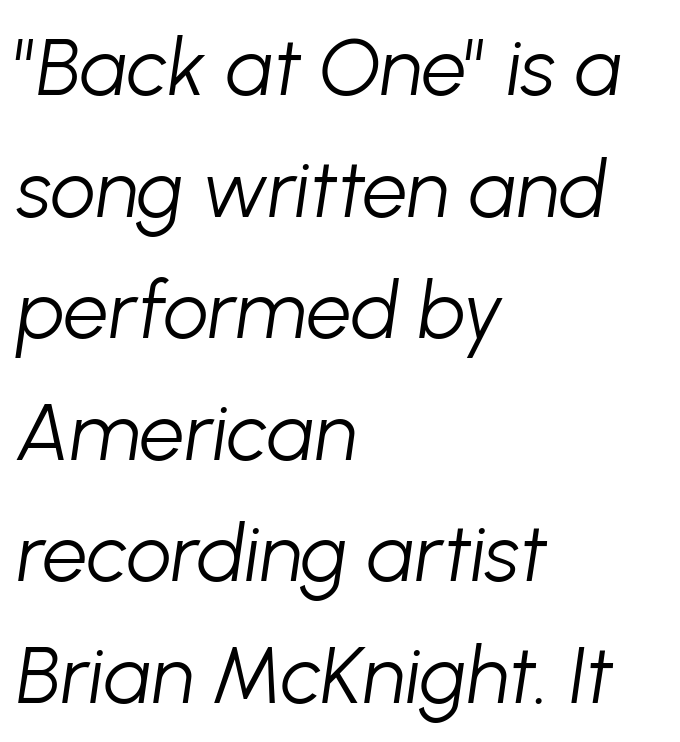
The image shows 80 px light type, italic (leaning right); set left-aligned, normal line spacing (1.52x), normal letter spacing, not underlined; low stroke contrast and a medium x-height.
